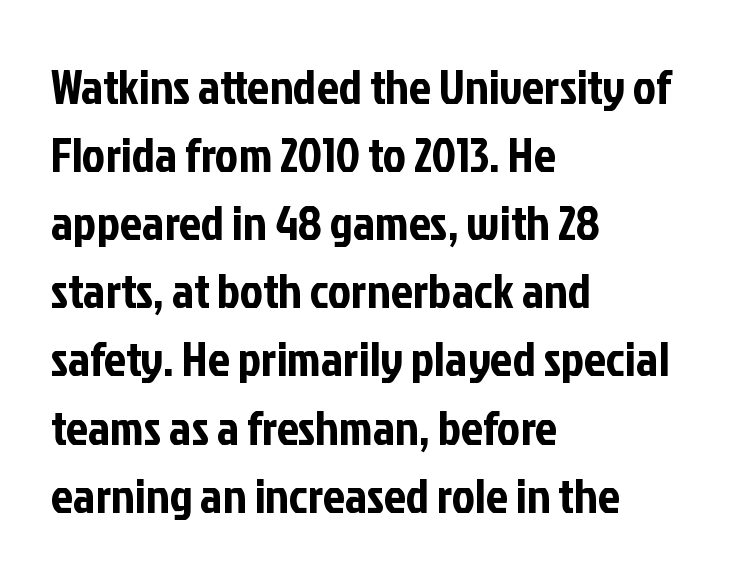
Q: Is the text italic (slanted)? A: No, it is upright.
Q: Is the typeface a serif or a sans-serif typeface? A: Sans-serif.
Q: Is the text underlined? A: No.
Q: How is the paragraph aligned? A: Left-aligned.
Q: Is the spacing between letters normal or unusually wide? A: Normal.
Q: Is the spacing between lines tight, normal or loose? A: Normal.
Q: Width (condensed, normal, or wide)? A: Condensed.
Q: Stroke contrast? A: Low.
Q: x-height? A: Medium.
Q: Monospaced? A: No.
